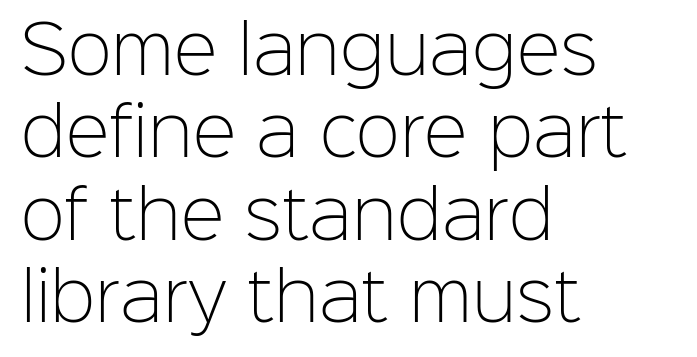
{"serif": "no", "italic": "no", "bold": "no", "weight": "light", "width": "normal", "stroke_contrast": "low", "x_height": "medium", "monospaced": "no", "underline": "no", "align": "left", "line_spacing": "normal", "line_spacing_ratio": 1.25, "letter_spacing": "normal", "letter_spacing_em": 0.0, "glyph_px": 66}
